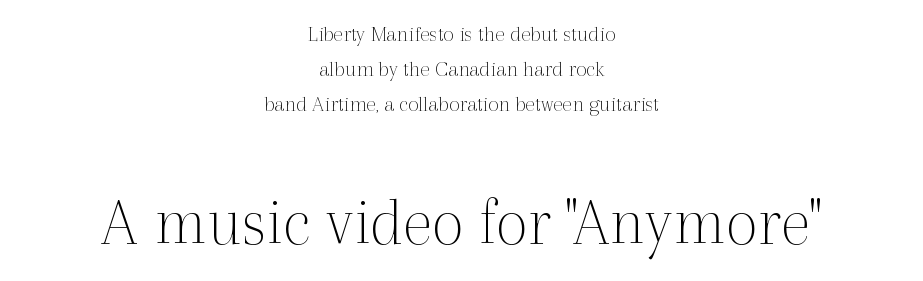
Q: Is the text bold? A: No.
Q: Is the text italic (slanted)? A: No, it is upright.
Q: Is the typeface a serif or a sans-serif typeface? A: Serif.
Q: Is the text underlined? A: No.
Q: How is the paragraph aligned? A: Centered.
Q: Is the spacing between letters normal or unusually wide? A: Normal.
Q: Is the spacing between lines tight, normal or loose? A: Normal.
Q: Which block of text is set in a larger size, the first (top) or the second (bottom)? A: The second (bottom) one.
Q: Width (condensed, normal, or wide)? A: Normal.
Q: x-height? A: Medium.
Q: Monospaced? A: No.
